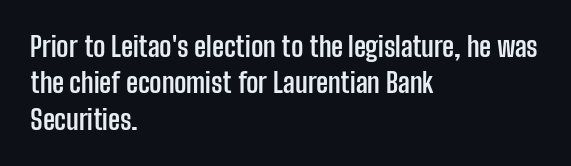
The image shows 27 px bold type, upright; set left-aligned, normal line spacing (1.35x), normal letter spacing, not underlined.
